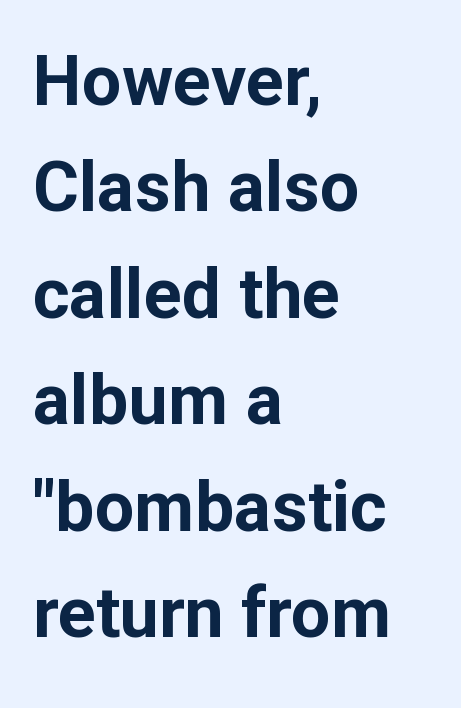
The image shows 70 px bold sans-serif type, upright; set left-aligned, normal line spacing (1.52x), normal letter spacing, not underlined; low stroke contrast and a medium x-height.
